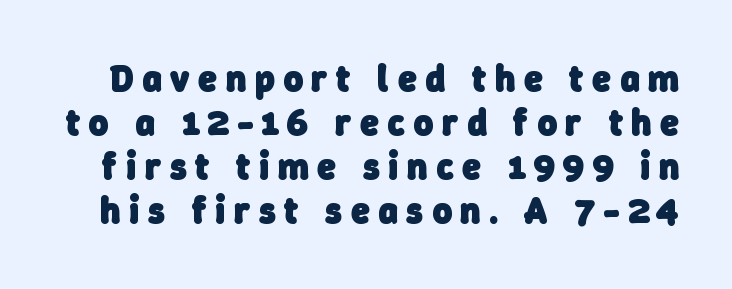
Do the characters align in a grid? No, the font is proportional. Notice how thick the strokes are: this is what a full bold looks like. You could only call the tracking loose — the letters float apart. To sum up the face: it is a sans, with no serifs. Only glyphs here, with clear space below each row.
